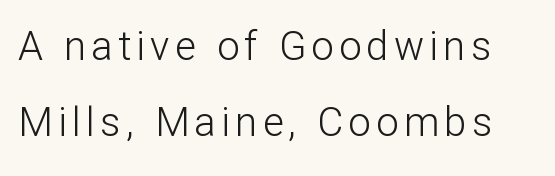
{"serif": "no", "italic": "no", "bold": "no", "weight": "light", "width": "normal", "stroke_contrast": "low", "x_height": "medium", "monospaced": "no", "underline": "no", "line_spacing": "loose", "line_spacing_ratio": 1.9, "glyph_px": 40}
